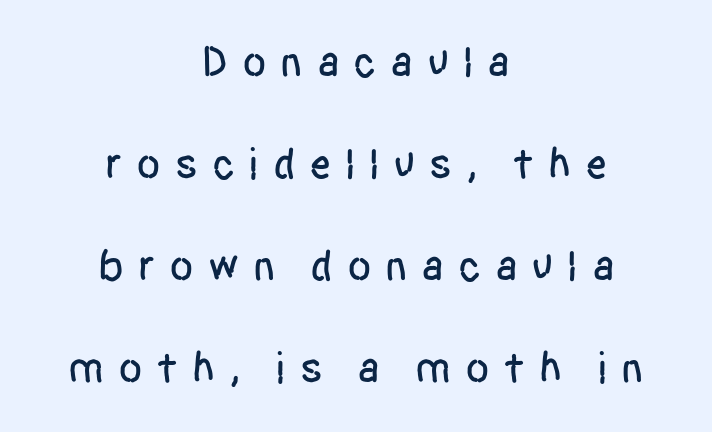
Each row of text sits above clean, open space. If you measured baseline to baseline, you'd find a long distance. The paragraph has two soft edges and a firm central axis. Spacing between characters has been opened up far beyond the box default. Each letter keeps its own natural width here, so spacing adapts to shape.
